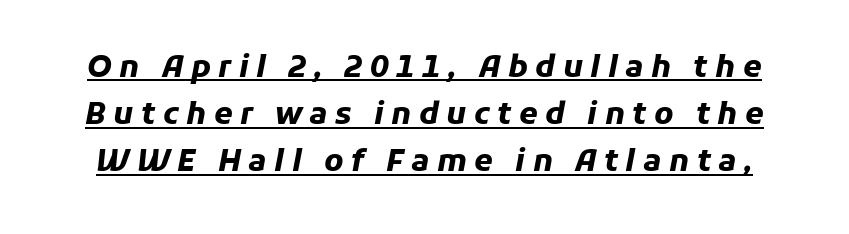
The image shows 30 px heavy type, italic (leaning right); set normal line spacing (1.57x), unusually wide letter spacing (+0.25 em), underlined; low stroke contrast and a medium x-height.
